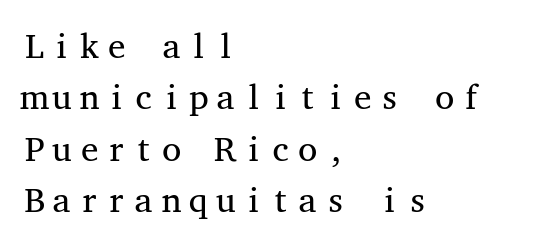
Q: Is the text bold? A: No.
Q: Is the text italic (slanted)? A: No, it is upright.
Q: Is the typeface a serif or a sans-serif typeface? A: Serif.
Q: Is the text underlined? A: No.
Q: How is the paragraph aligned? A: Left-aligned.
Q: Is the spacing between letters normal or unusually wide? A: Normal.
Q: Is the spacing between lines tight, normal or loose? A: Normal.
Q: Width (condensed, normal, or wide)? A: Wide.
Q: Stroke contrast? A: Medium.
Q: x-height? A: Medium.
Q: Monospaced? A: Yes.
